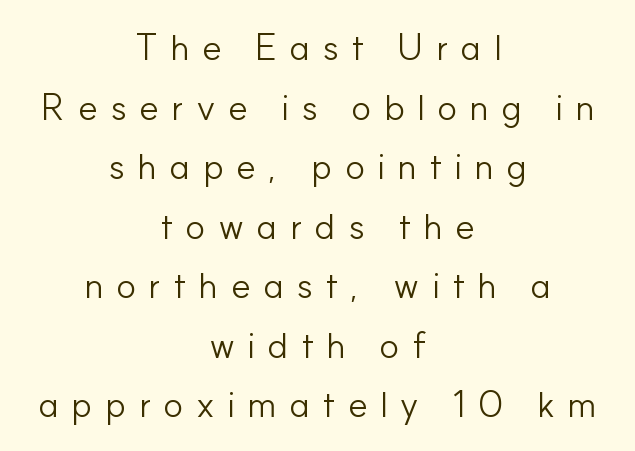
Spacing between characters has been opened up far beyond the box default. The font's upright variant was chosen for this text. Is the stroke heavy? The answer is a plain regular-or-lighter. The lines in this sample share a center point and differ in where they start and stop.
